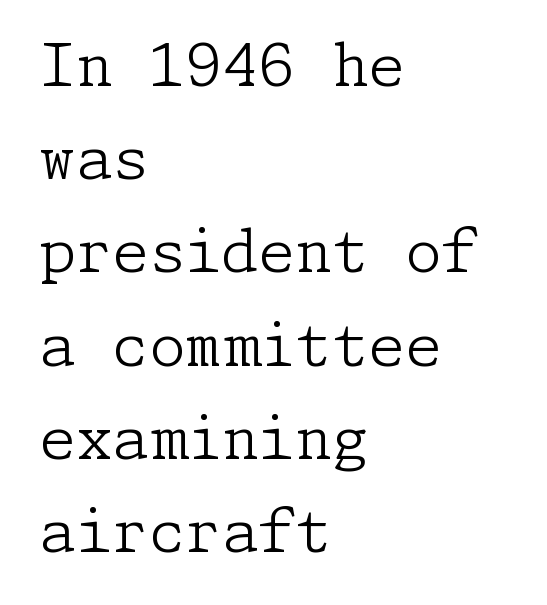
Q: Is the text bold? A: No.
Q: Is the text italic (slanted)? A: No, it is upright.
Q: Is the typeface a serif or a sans-serif typeface? A: Serif.
Q: Is the text underlined? A: No.
Q: How is the paragraph aligned? A: Left-aligned.
Q: Is the spacing between letters normal or unusually wide? A: Normal.
Q: Is the spacing between lines tight, normal or loose? A: Normal.
Q: Width (condensed, normal, or wide)? A: Normal.
Q: Stroke contrast? A: Low.
Q: x-height? A: Medium.
